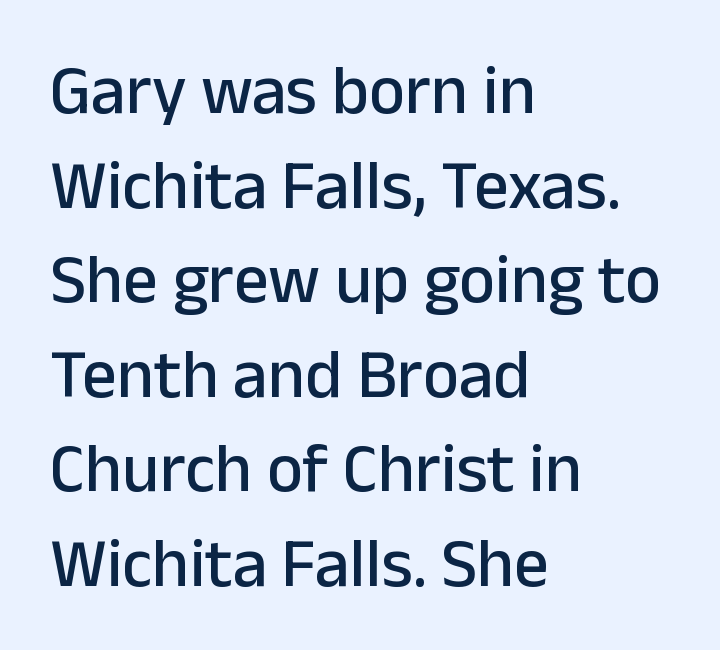
The image shows 69 px sans-serif type, upright; set left-aligned, normal line spacing (1.37x), normal letter spacing, not underlined; low stroke contrast and a medium x-height.
